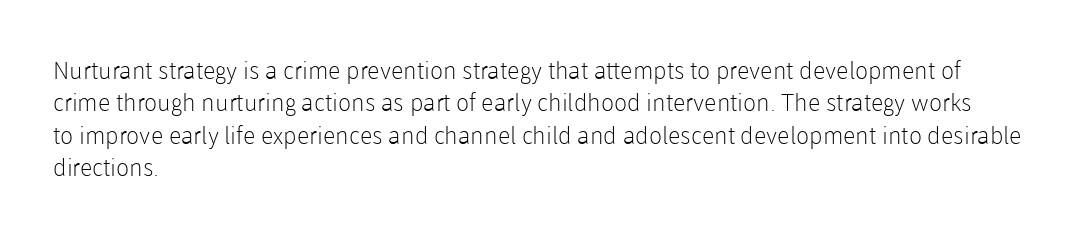
{"italic": "no", "bold": "no", "underline": "no", "align": "left", "line_spacing": "normal", "line_spacing_ratio": 1.35, "letter_spacing": "normal", "letter_spacing_em": 0.0, "glyph_px": 24}
